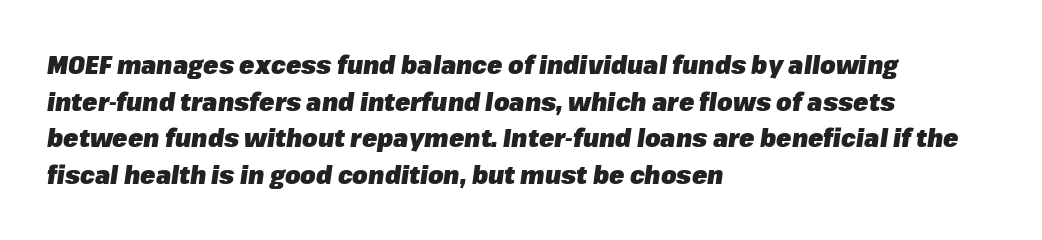
Caption: multi-line text, flush left, ragged right. Typesetter's note: full bold, strokes at maximum text heaviness. These lines sit exactly where default settings would place them. Looking at the ascenders, they clearly lean. Has an underline been added? It has not. The horizontal fit of the characters is conventional and even.
